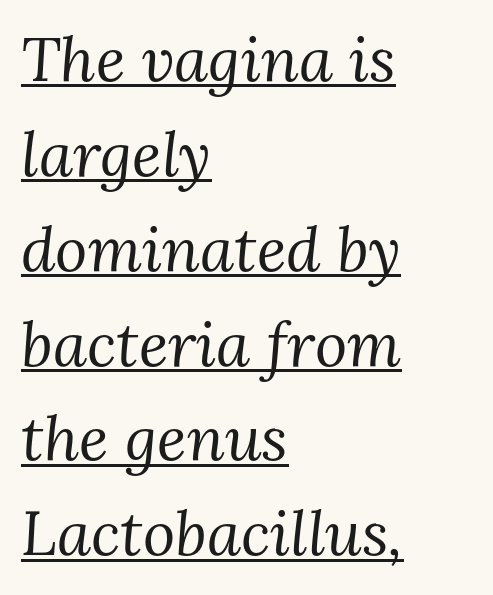
{"serif": "yes", "italic": "yes", "lean": "right", "slant_degrees": 3, "bold": "no", "weight": "regular", "width": "normal", "stroke_contrast": "medium", "x_height": "medium", "monospaced": "no", "underline": "yes", "align": "left", "line_spacing": "normal", "line_spacing_ratio": 1.53, "letter_spacing": "normal", "letter_spacing_em": 0.0, "glyph_px": 62}
